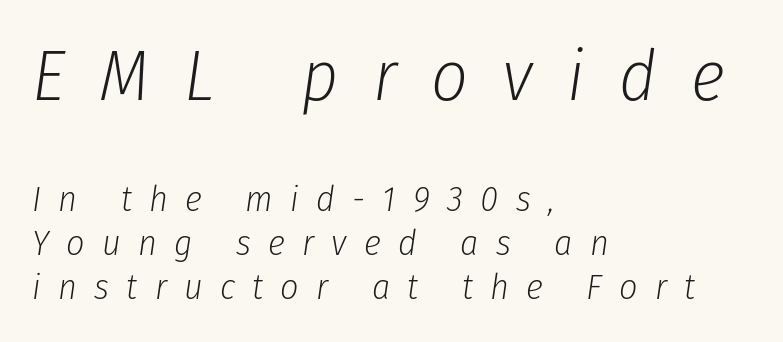
The image shows 72 px light, condensed type, italic (leaning right); set left-aligned, line spacing 1.22x, unusually wide letter spacing (+0.48 em), not underlined; the first (top) block is 2.0x larger; low stroke contrast and a medium x-height.
